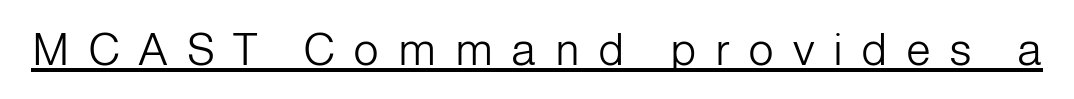
A baseline rule has been typeset under these characters. The strokes are not fattened; the text isn't bold. Looks like regular typesetting: each glyph gets only the width it needs. This is roman type, the default non-slanted kind. Font category for this specimen: sans-serif.
